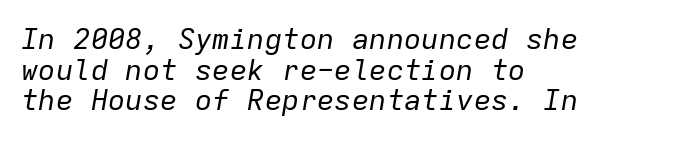
{"italic": "yes", "lean": "right", "slant_degrees": 9, "bold": "no", "weight": "regular", "width": "normal", "stroke_contrast": "low", "x_height": "medium", "monospaced": "yes", "underline": "no", "align": "left", "line_spacing": "tight", "line_spacing_ratio": 1.06, "letter_spacing": "normal", "letter_spacing_em": 0.0, "glyph_px": 29}
